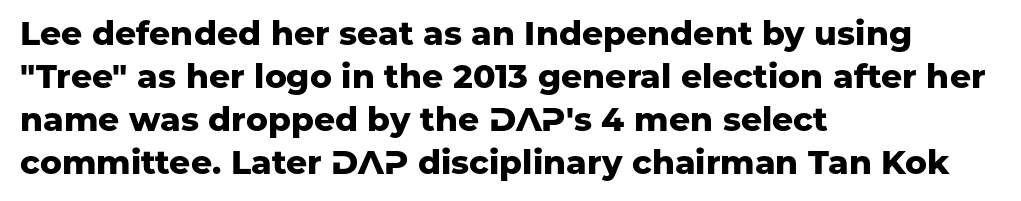
The image shows 33 px heavy sans-serif type, upright; set left-aligned, normal line spacing (1.3x), normal letter spacing, not underlined; low stroke contrast and a medium x-height.
